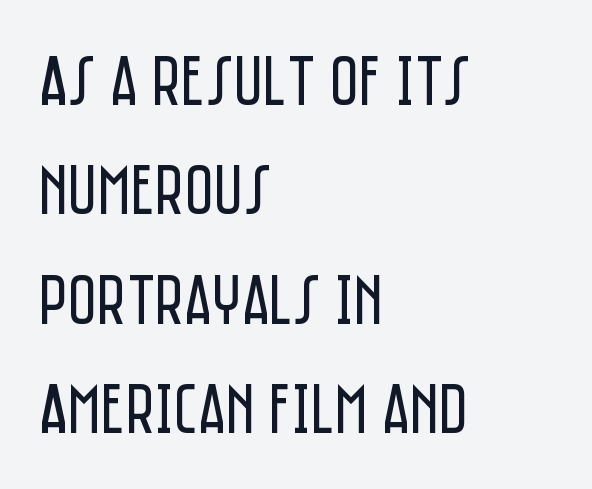
The image shows 71 px regular-weight, condensed sans-serif type, upright; set left-aligned, normal line spacing (1.54x), normal letter spacing, not underlined; low stroke contrast and a large x-height.
